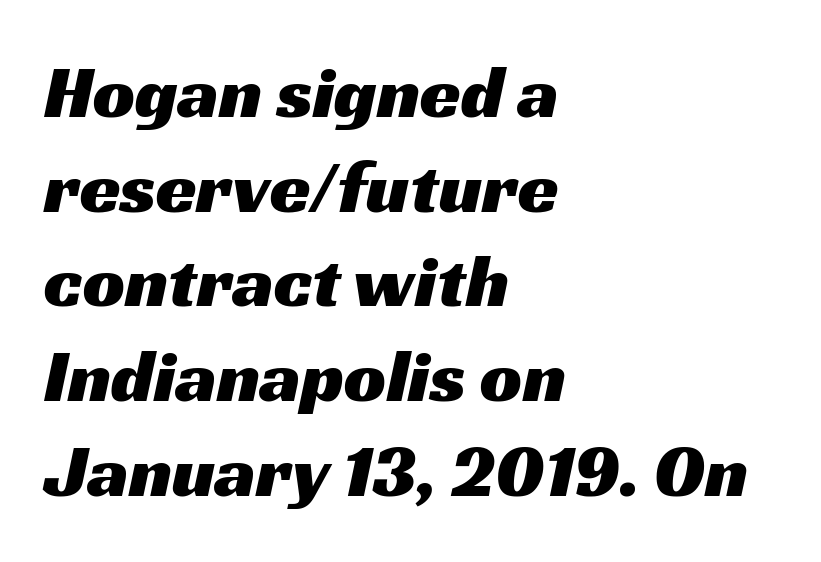
{"serif": "no", "width": "wide", "stroke_contrast": "medium", "x_height": "medium", "monospaced": "no", "underline": "no", "align": "left", "line_spacing": "normal", "line_spacing_ratio": 1.28, "letter_spacing": "normal", "letter_spacing_em": 0.0, "glyph_px": 74}
